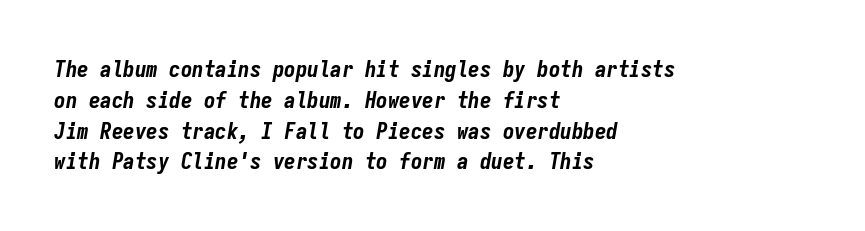
The strip under each line holds only bare page. Successive baselines arrive at the customary interval. The glyphs have the mass of a bold cut. The type is set solid horizontally, with unmodified tracking. Rendered with sloped, italic letterforms.
